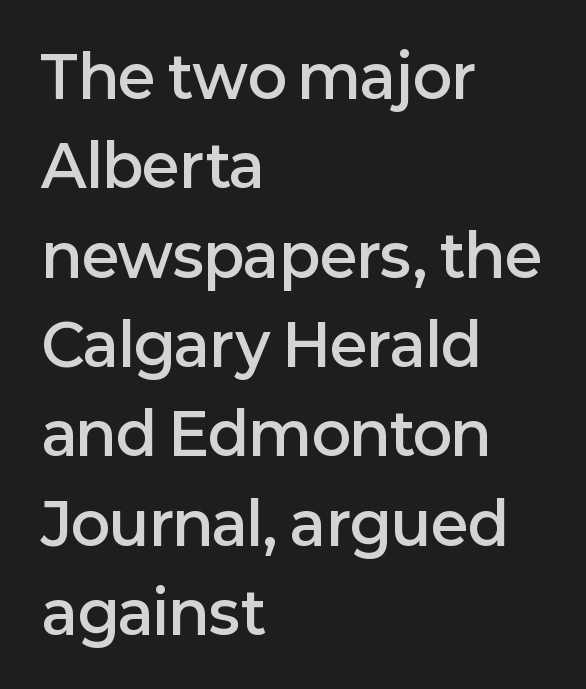
{"serif": "no", "italic": "no", "bold": "semi", "weight": "semibold", "width": "normal", "stroke_contrast": "low", "x_height": "medium", "monospaced": "no", "underline": "no", "align": "left", "line_spacing": "normal", "line_spacing_ratio": 1.54, "letter_spacing": "normal", "letter_spacing_em": 0.0, "glyph_px": 58}
